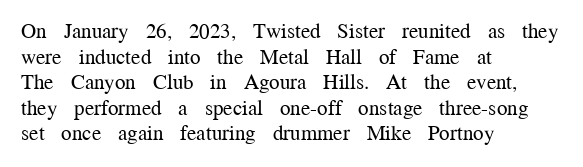
Q: Is the text bold? A: No.
Q: Is the text italic (slanted)? A: No, it is upright.
Q: Is the text underlined? A: No.
Q: How is the paragraph aligned? A: Left-aligned.
Q: Is the spacing between letters normal or unusually wide? A: Normal.
